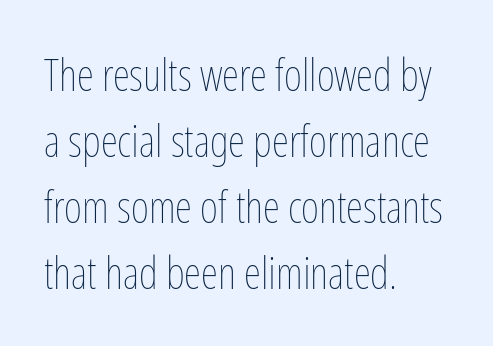
A typesetter would call this leading conventional body-copy spacing. Think of a printed novel: that variable character pitch is what you see here. This reads as an unemphasized weight, regular at the heaviest. The foot of each line stays bare and open. Horizontal alignment here is leftward, the default for most running prose. The gaps between neighbouring characters are ordinary and unremarkable.
